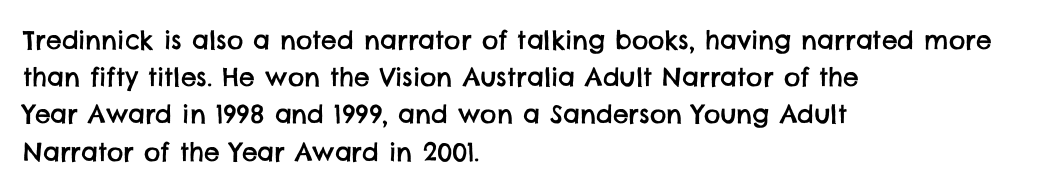
Tracking value appears to be zero — textbook default spacing. This sample keeps an unexceptional amount of space between lines. Which margin do the lines hug? The left one — the right edge is uneven. A clean baseline with only descenders dipping below it.
